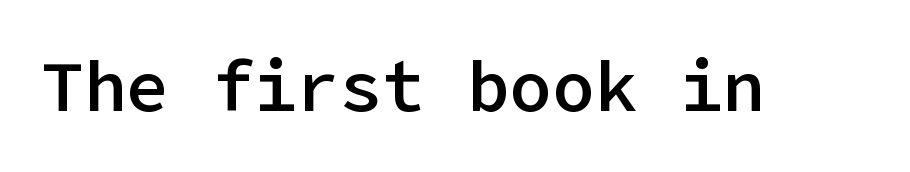
The image shows 71 px semibold sans-serif type, upright; set normal letter spacing, not underlined; low stroke contrast and a medium x-height.
